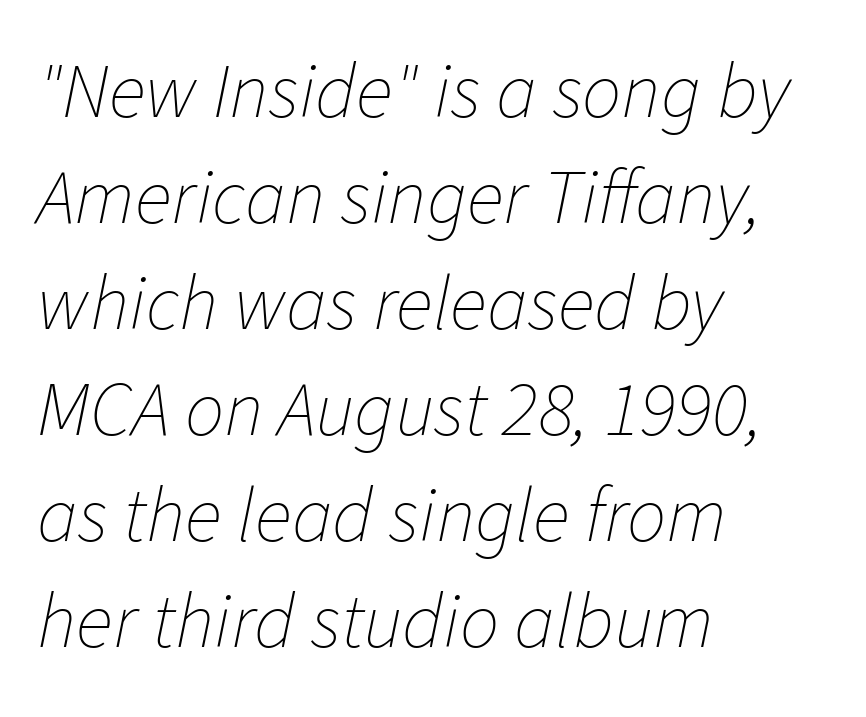
The image shows 78 px thin type, italic (leaning right); set left-aligned, normal line spacing (1.36x), normal letter spacing, not underlined; low stroke contrast and a medium x-height.
